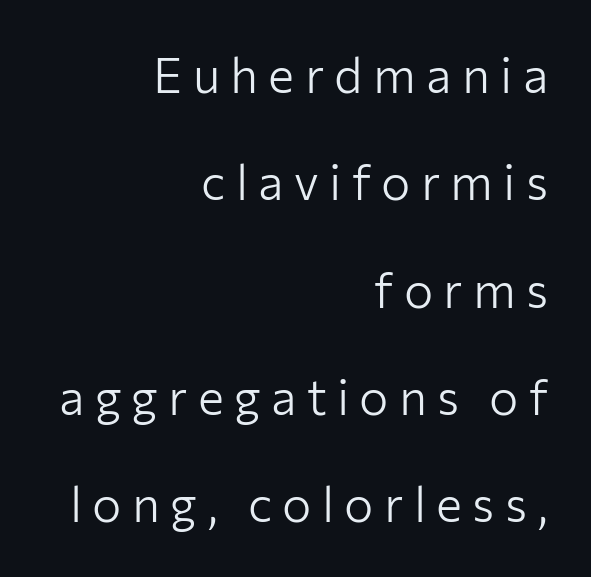
The image shows 49 px light sans-serif type, upright; set right-aligned, loose line spacing (2.19x), unusually wide letter spacing (+0.21 em), not underlined; low stroke contrast and a medium x-height.
